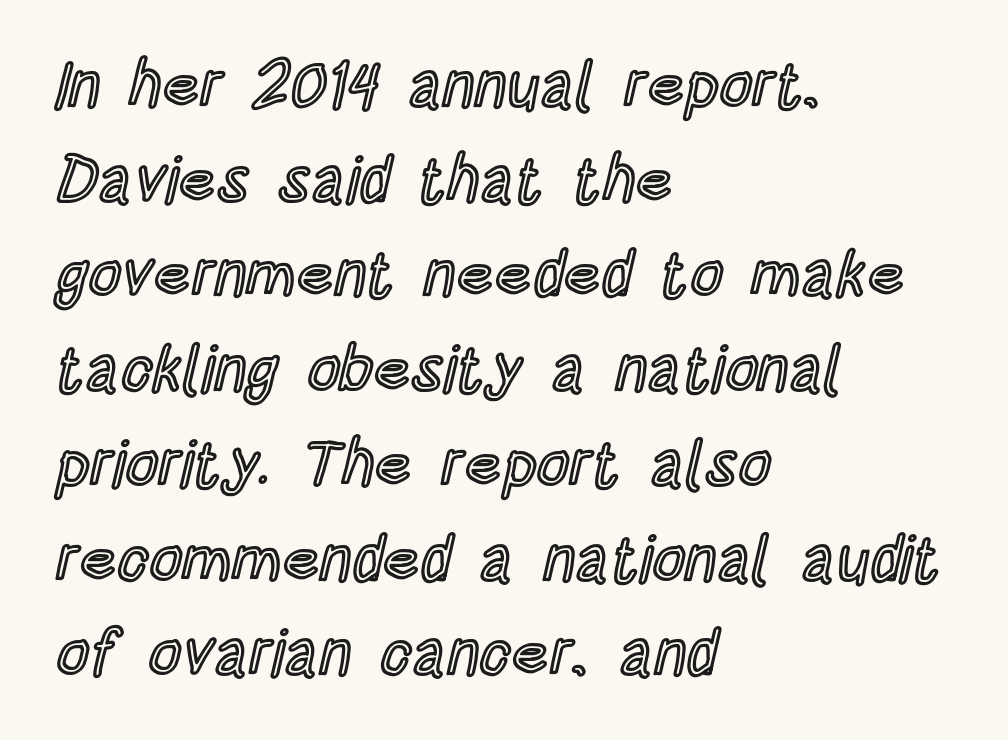
Q: Is the text italic (slanted)? A: Yes.
Q: Is the text underlined? A: No.
Q: How is the paragraph aligned? A: Left-aligned.
Q: Is the spacing between letters normal or unusually wide? A: Normal.
Q: Is the spacing between lines tight, normal or loose? A: Normal.
Q: Width (condensed, normal, or wide)? A: Condensed.
Q: x-height? A: Large.
Q: Monospaced? A: No.
